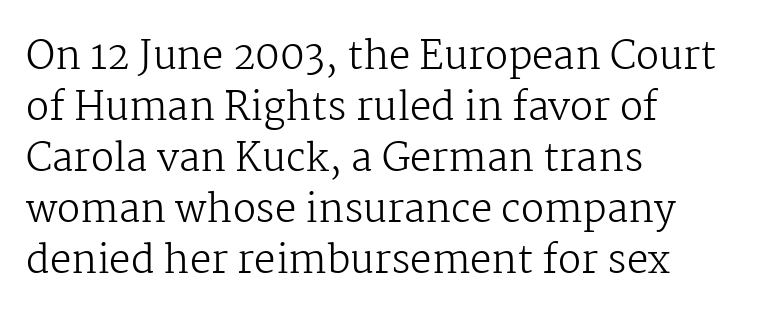
No chunkiness to these letters — they're not bold. Posture: upright roman. This sample uses plain, unmodified letter spacing. Character widths vary here, with narrow letters taking less room than wide ones. Glance below the letters and you will spot only blank space. Horizontally, the lines are justified to the leading edge only.
